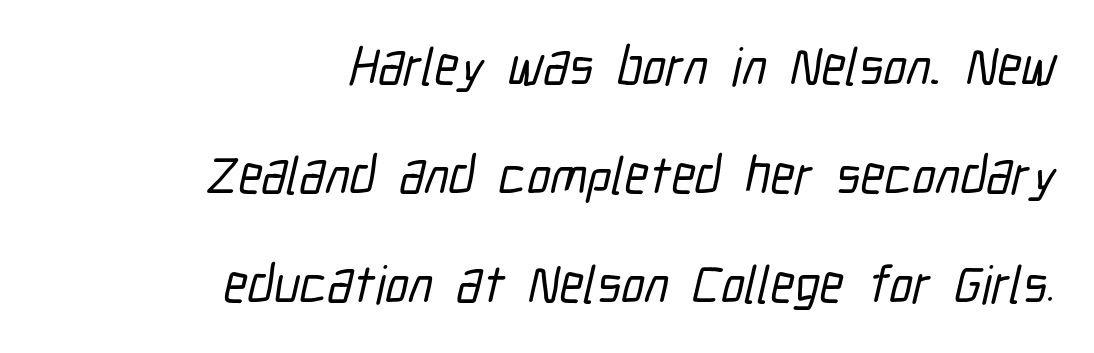
The image shows 53 px condensed sans-serif type; set right-aligned, loose line spacing (2.06x), normal letter spacing, not underlined; low stroke contrast and a medium x-height.
